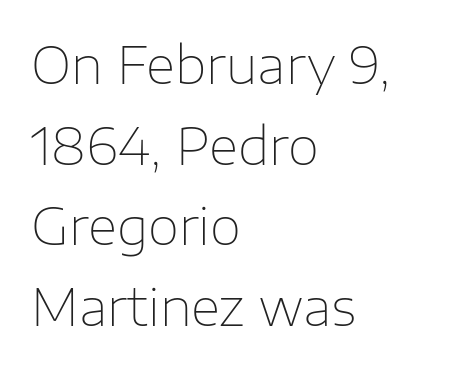
The image shows 51 px thin sans-serif type, upright; set left-aligned, normal line spacing (1.58x), normal letter spacing, not underlined; low stroke contrast and a medium x-height.
